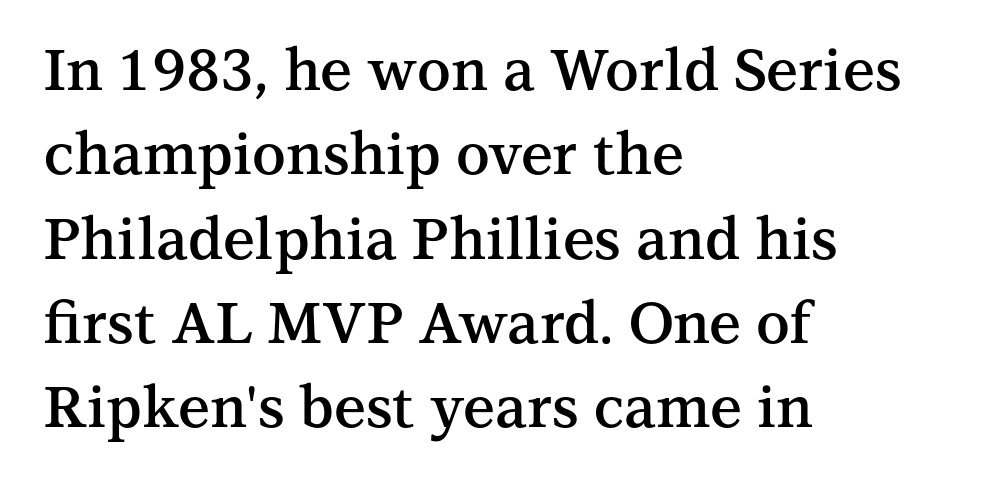
{"serif": "yes", "italic": "no", "bold": "semi", "weight": "semibold", "width": "normal", "stroke_contrast": "medium", "x_height": "medium", "monospaced": "no", "underline": "no", "align": "left", "line_spacing": "normal", "line_spacing_ratio": 1.48, "letter_spacing": "normal", "letter_spacing_em": 0.0, "glyph_px": 57}
